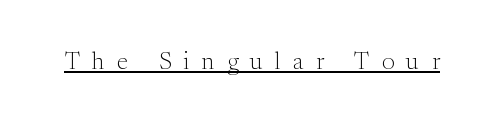
Q: Is the text bold? A: No.
Q: Is the text italic (slanted)? A: No, it is upright.
Q: Is the text underlined? A: Yes.
Q: Is the spacing between letters normal or unusually wide? A: Unusually wide.
